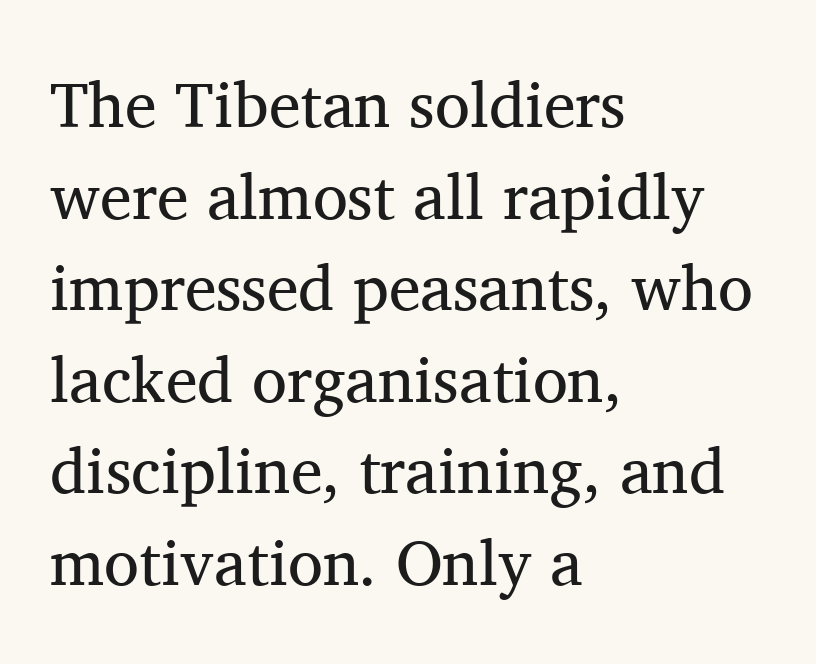
Q: Is the text bold? A: No.
Q: Is the text italic (slanted)? A: No, it is upright.
Q: Is the typeface a serif or a sans-serif typeface? A: Serif.
Q: Is the text underlined? A: No.
Q: How is the paragraph aligned? A: Left-aligned.
Q: Is the spacing between letters normal or unusually wide? A: Normal.
Q: Is the spacing between lines tight, normal or loose? A: Normal.
Q: Width (condensed, normal, or wide)? A: Normal.
Q: Stroke contrast? A: Medium.
Q: x-height? A: Medium.
Q: Monospaced? A: No.
